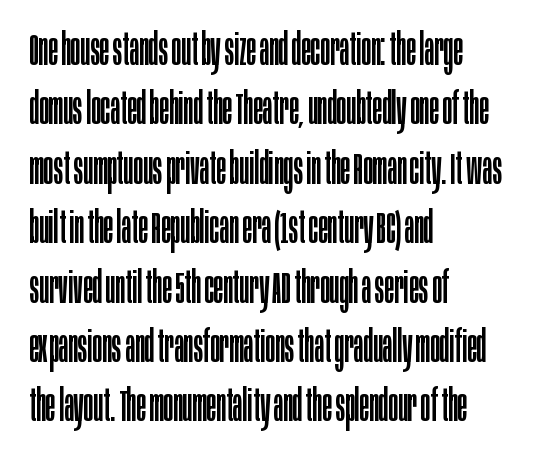
Q: Is the text bold? A: No.
Q: Is the text italic (slanted)? A: No, it is upright.
Q: Is the typeface a serif or a sans-serif typeface? A: Sans-serif.
Q: Is the text underlined? A: No.
Q: How is the paragraph aligned? A: Left-aligned.
Q: Is the spacing between letters normal or unusually wide? A: Normal.
Q: Is the spacing between lines tight, normal or loose? A: Normal.
Q: Width (condensed, normal, or wide)? A: Condensed.
Q: Stroke contrast? A: Low.
Q: x-height? A: Large.
Q: Monospaced? A: No.
